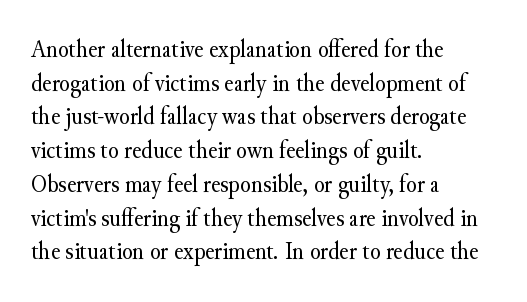
Q: Is the text bold? A: No.
Q: Is the text italic (slanted)? A: No, it is upright.
Q: Is the text underlined? A: No.
Q: How is the paragraph aligned? A: Left-aligned.
Q: Is the spacing between letters normal or unusually wide? A: Normal.
Q: Is the spacing between lines tight, normal or loose? A: Normal.
